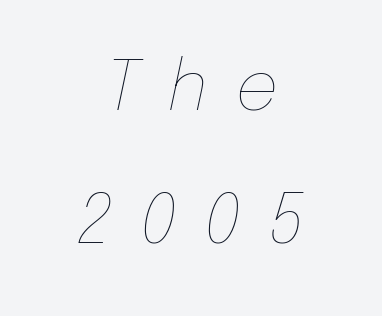
The typeface has the unassuming heft of standard copy or less. A typesetter would call this leading open, well beyond the default. Beneath every word, the page is bare. Spacing verdict: proportional, widths tailored to each character.
